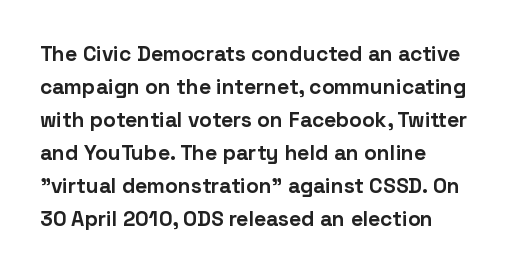
The image shows 21 px bold type, upright; set left-aligned, normal line spacing (1.57x), normal letter spacing, not underlined.
